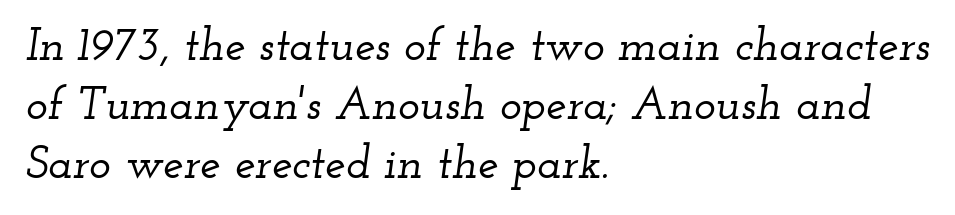
Q: Is the text italic (slanted)? A: Yes, it leans right by about 12 degrees.
Q: Is the typeface a serif or a sans-serif typeface? A: Serif.
Q: Is the text underlined? A: No.
Q: How is the paragraph aligned? A: Left-aligned.
Q: Is the spacing between letters normal or unusually wide? A: Normal.
Q: Is the spacing between lines tight, normal or loose? A: Normal.
Q: Width (condensed, normal, or wide)? A: Wide.
Q: Stroke contrast? A: Low.
Q: x-height? A: Small.
Q: Monospaced? A: No.
